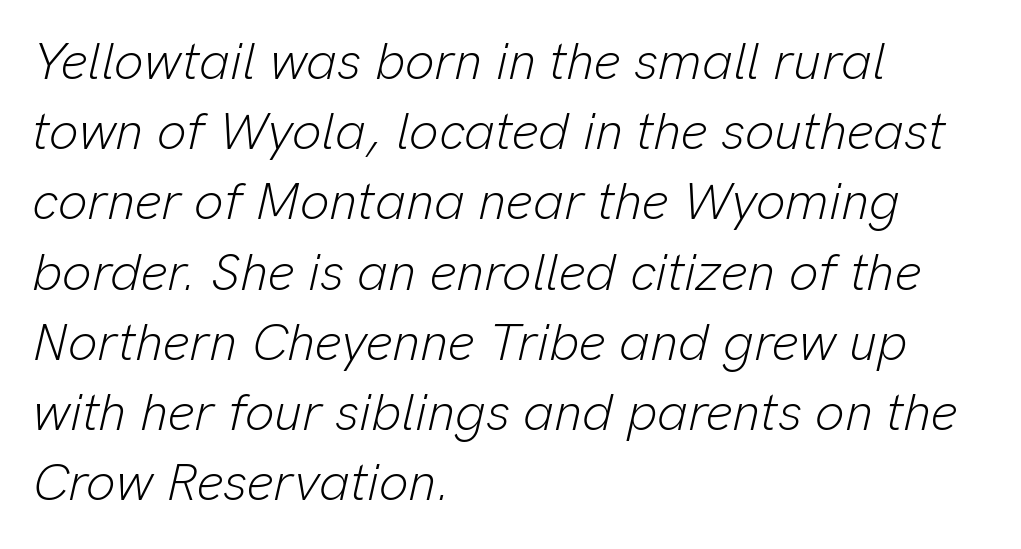
The image shows 52 px light type, italic (leaning right); set left-aligned, normal line spacing (1.35x), normal letter spacing, not underlined; low stroke contrast and a medium x-height.
